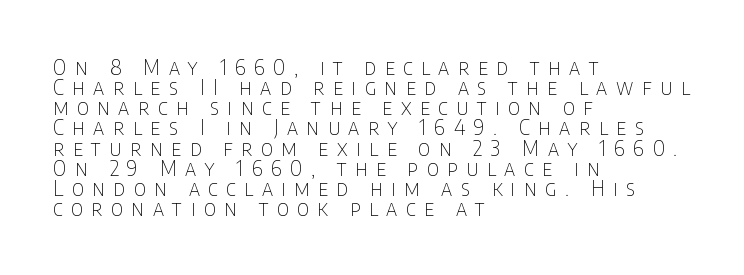
The image shows 21 px text type, upright; set left-aligned, tight line spacing (0.96x), unusually wide letter spacing (+0.41 em), not underlined.
